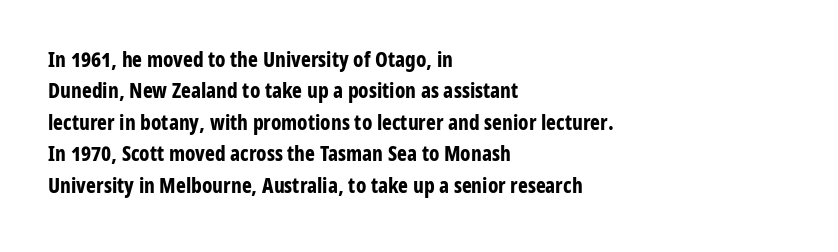
Q: Is the text bold? A: Yes.
Q: Is the text italic (slanted)? A: No, it is upright.
Q: Is the text underlined? A: No.
Q: How is the paragraph aligned? A: Left-aligned.
Q: Is the spacing between letters normal or unusually wide? A: Normal.
Q: Is the spacing between lines tight, normal or loose? A: Normal.
